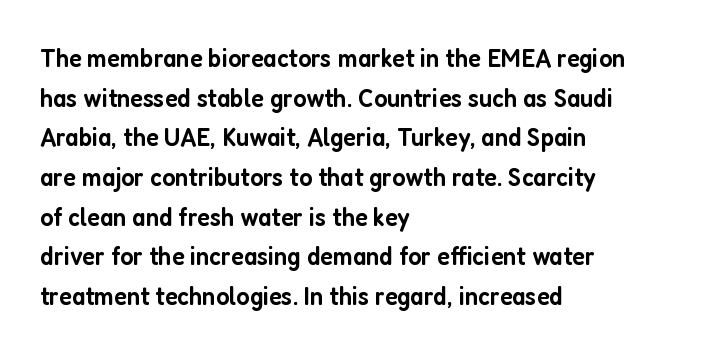
The image shows 27 px text type, upright; set left-aligned, normal line spacing (1.47x), normal letter spacing, not underlined.
